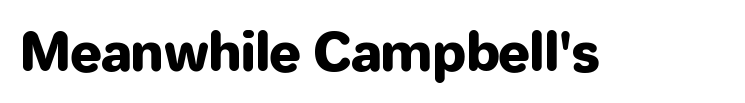
Check the space under the baseline: it is left empty. Vertical strokes here are truly vertical. Letterform terminals end flat and unadorned throughout the passage. The rendering keeps characters at their native spacing. These lines are rendered in a variable-pitch font.
